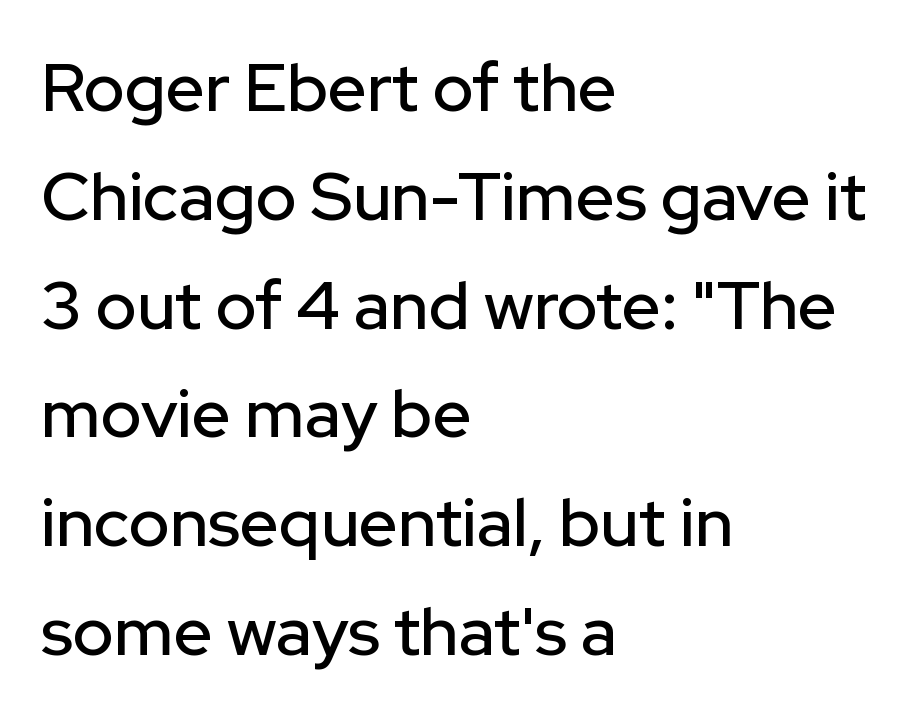
Q: Is the text italic (slanted)? A: No, it is upright.
Q: Is the typeface a serif or a sans-serif typeface? A: Sans-serif.
Q: Is the text underlined? A: No.
Q: How is the paragraph aligned? A: Left-aligned.
Q: Is the spacing between letters normal or unusually wide? A: Normal.
Q: Is the spacing between lines tight, normal or loose? A: Normal.
Q: Width (condensed, normal, or wide)? A: Normal.
Q: Stroke contrast? A: Low.
Q: x-height? A: Medium.
Q: Monospaced? A: No.
